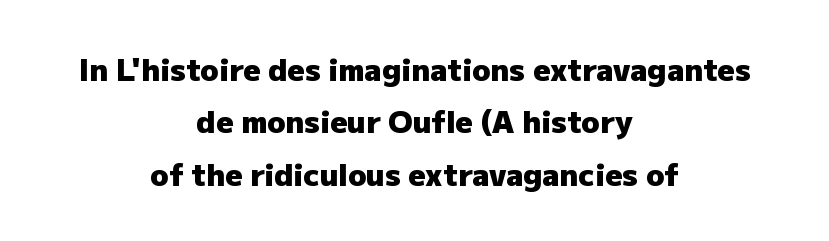
Nope, no serifs anywhere on these letters. The lines in this sample share a center point and differ in where they start and stop. A clean baseline with only descenders dipping below it. A typesetter would call this zero additional tracking. Is this a fixed-width face? No — the glyphs have proportional, varying widths. The axis of the letterforms is exactly vertical.
